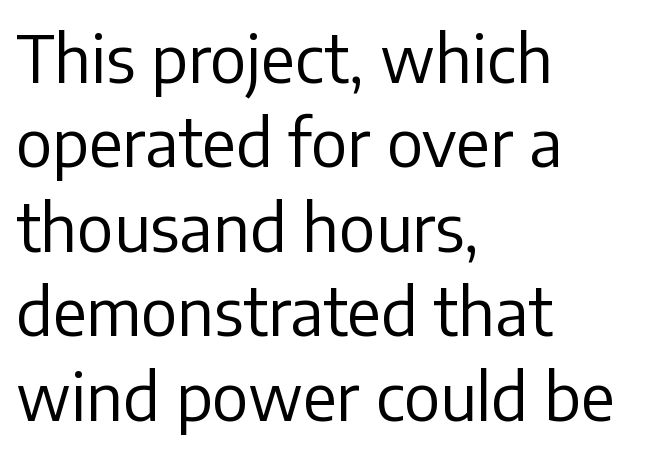
Q: Is the text bold? A: No.
Q: Is the text italic (slanted)? A: No, it is upright.
Q: Is the typeface a serif or a sans-serif typeface? A: Sans-serif.
Q: Is the text underlined? A: No.
Q: How is the paragraph aligned? A: Left-aligned.
Q: Is the spacing between letters normal or unusually wide? A: Normal.
Q: Is the spacing between lines tight, normal or loose? A: Normal.
Q: Width (condensed, normal, or wide)? A: Normal.
Q: Stroke contrast? A: Low.
Q: x-height? A: Medium.
Q: Monospaced? A: No.
